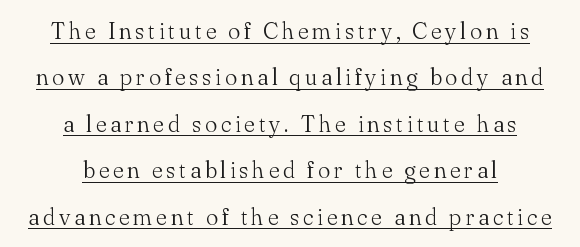
{"italic": "no", "bold": "no", "underline": "yes", "align": "center", "line_spacing": "loose", "line_spacing_ratio": 2.02, "glyph_px": 23}
